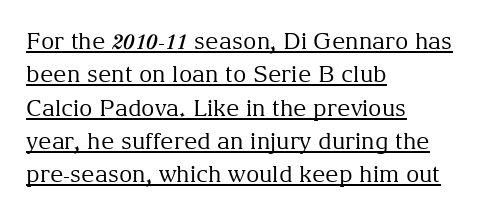
Q: Is the text bold? A: No.
Q: Is the text italic (slanted)? A: No, it is upright.
Q: Is the text underlined? A: Yes.
Q: How is the paragraph aligned? A: Left-aligned.
Q: Is the spacing between letters normal or unusually wide? A: Normal.
Q: Is the spacing between lines tight, normal or loose? A: Normal.
